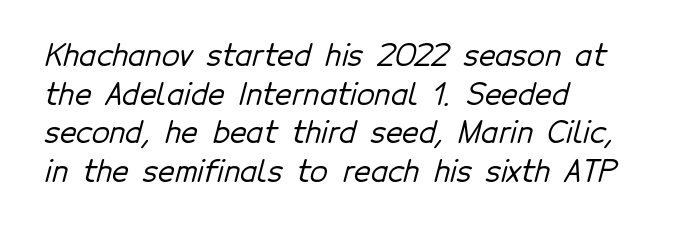
The image shows 29 px sans-serif type; set left-aligned, normal line spacing (1.33x), normal letter spacing, not underlined; low stroke contrast and a medium x-height.
